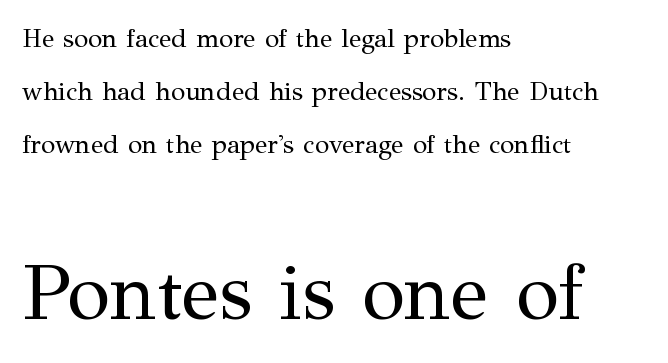
The rag falls on the right side of this text block. Each stroke keeps to a modest, everyday thickness or less. Leading: increased. Vertical strokes here are truly vertical. Default kerning and tracking; the words read as compact shapes.
